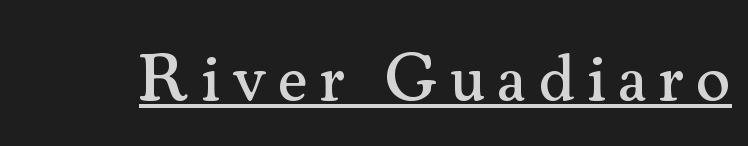
The image shows 66 px serif type, upright; set underlined; medium stroke contrast and a small x-height.
